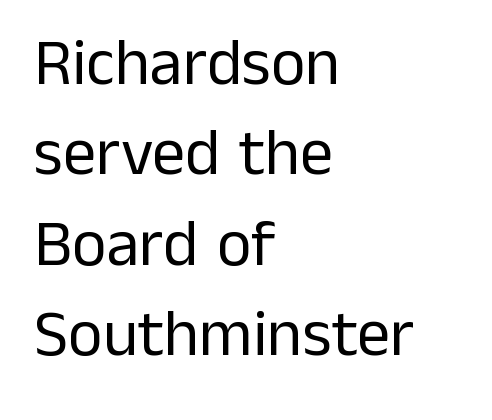
{"serif": "no", "italic": "no", "bold": "no", "weight": "regular", "width": "normal", "stroke_contrast": "low", "x_height": "medium", "monospaced": "no", "underline": "no", "align": "left", "line_spacing": "normal", "line_spacing_ratio": 1.37, "letter_spacing": "normal", "letter_spacing_em": 0.0, "glyph_px": 66}
